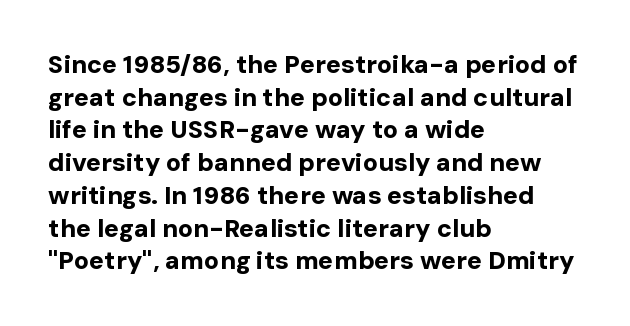
The image shows 25 px bold type, upright; set left-aligned, normal line spacing (1.31x), normal letter spacing, not underlined.
